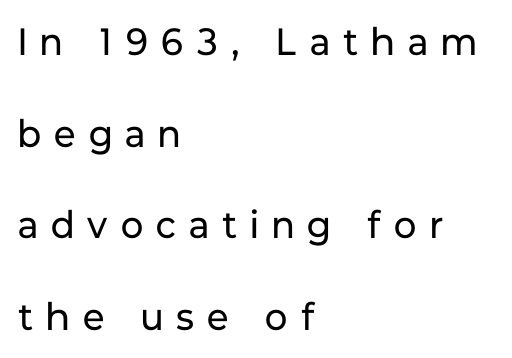
Q: Is the text bold? A: No.
Q: Is the text italic (slanted)? A: No, it is upright.
Q: Is the typeface a serif or a sans-serif typeface? A: Sans-serif.
Q: Is the text underlined? A: No.
Q: How is the paragraph aligned? A: Left-aligned.
Q: Is the spacing between letters normal or unusually wide? A: Unusually wide.
Q: Is the spacing between lines tight, normal or loose? A: Loose.
Q: Width (condensed, normal, or wide)? A: Normal.
Q: Stroke contrast? A: Low.
Q: x-height? A: Medium.
Q: Monospaced? A: No.
